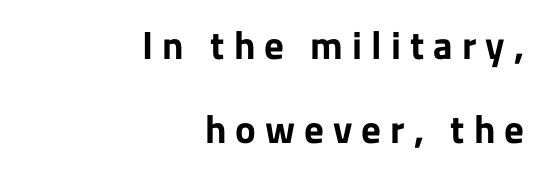
The image shows 39 px bold sans-serif type, upright; set right-aligned, loose line spacing (2.16x), unusually wide letter spacing (+0.23 em), not underlined; low stroke contrast and a medium x-height.
